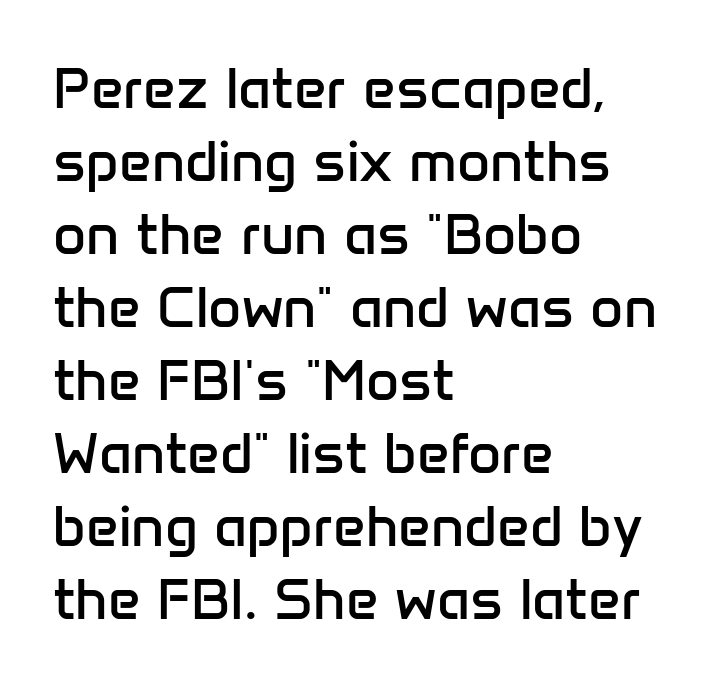
Q: Is the text bold? A: No.
Q: Is the text italic (slanted)? A: No, it is upright.
Q: Is the typeface a serif or a sans-serif typeface? A: Sans-serif.
Q: Is the text underlined? A: No.
Q: How is the paragraph aligned? A: Left-aligned.
Q: Is the spacing between letters normal or unusually wide? A: Normal.
Q: Is the spacing between lines tight, normal or loose? A: Normal.
Q: Width (condensed, normal, or wide)? A: Normal.
Q: Stroke contrast? A: Low.
Q: x-height? A: Medium.
Q: Monospaced? A: No.
